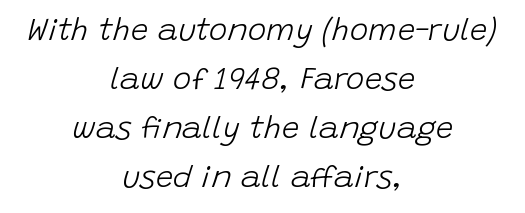
The image shows 31 px light type, italic (leaning right); set centered, normal line spacing (1.58x), normal letter spacing, not underlined; low stroke contrast and a large x-height.
